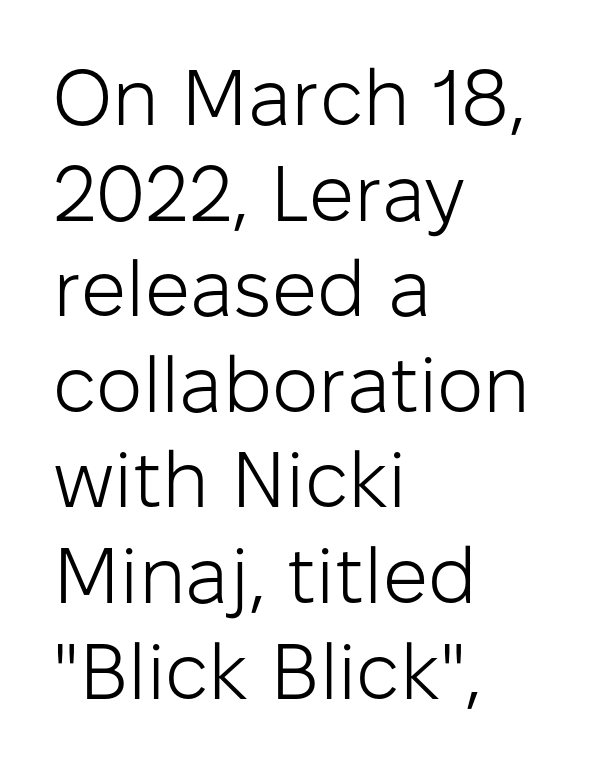
The image shows 79 px light sans-serif type, upright; set left-aligned, line spacing 1.21x, normal letter spacing, not underlined; low stroke contrast and a medium x-height.
